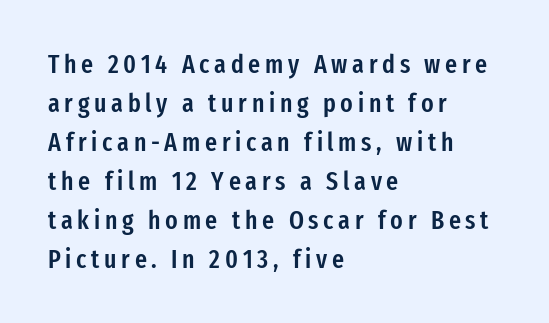
The image shows 26 px text type, upright; set left-aligned, normal line spacing (1.5x), not underlined.
